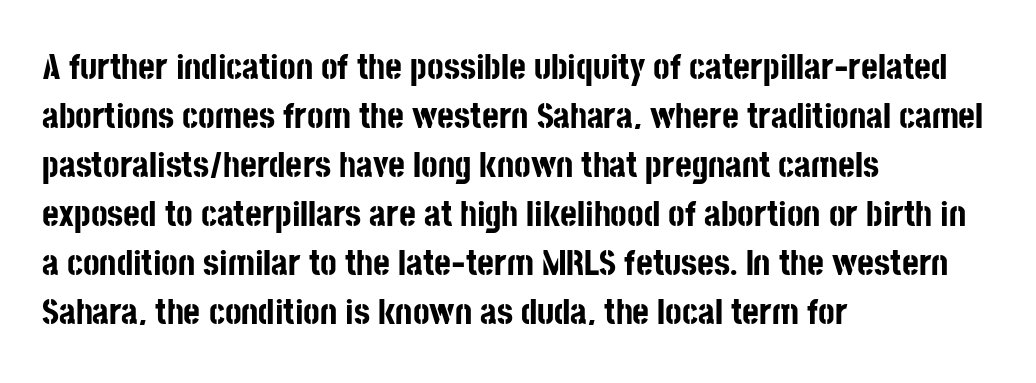
Q: Is the text bold? A: Yes.
Q: Is the text italic (slanted)? A: No, it is upright.
Q: Is the typeface a serif or a sans-serif typeface? A: Sans-serif.
Q: Is the text underlined? A: No.
Q: How is the paragraph aligned? A: Left-aligned.
Q: Is the spacing between letters normal or unusually wide? A: Normal.
Q: Is the spacing between lines tight, normal or loose? A: Normal.
Q: Width (condensed, normal, or wide)? A: Condensed.
Q: Stroke contrast? A: Low.
Q: x-height? A: Large.
Q: Monospaced? A: No.
